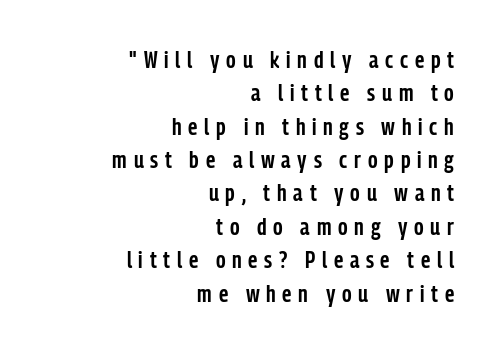
Q: Is the text bold? A: Semi-bold.
Q: Is the text italic (slanted)? A: No, it is upright.
Q: Is the text underlined? A: No.
Q: How is the paragraph aligned? A: Right-aligned.
Q: Is the spacing between letters normal or unusually wide? A: Unusually wide.
Q: Is the spacing between lines tight, normal or loose? A: Normal.
